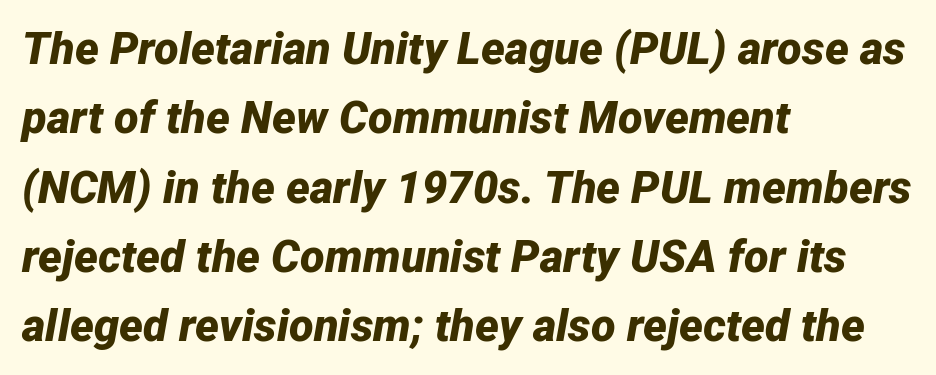
The image shows 45 px bold type, italic (leaning right); set left-aligned, normal line spacing (1.54x), normal letter spacing, not underlined; low stroke contrast and a medium x-height.
